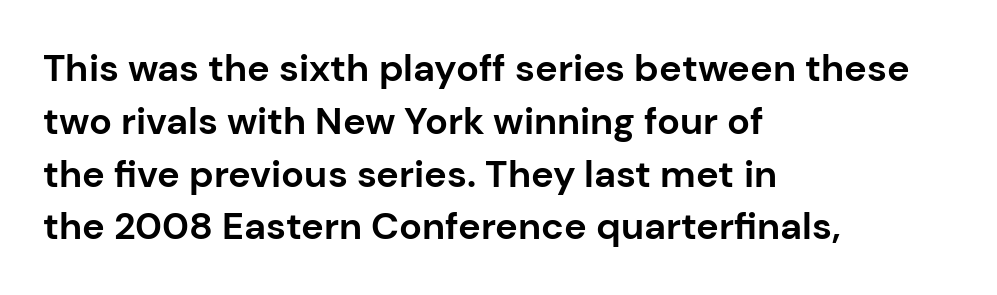
Does the lettering tilt? It doesn't — this is upright. How are the letters spaced? Ordinarily, with no added tracking. The space beneath each line is pristine and unruled. One-word summary of the alignment: left.
